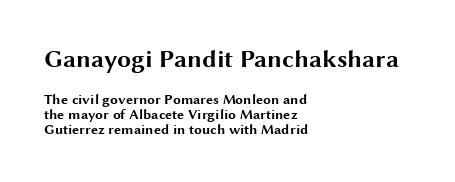
Q: Is the text bold? A: Yes.
Q: Is the text italic (slanted)? A: No, it is upright.
Q: Is the text underlined? A: No.
Q: How is the paragraph aligned? A: Left-aligned.
Q: Is the spacing between letters normal or unusually wide? A: Normal.
Q: Is the spacing between lines tight, normal or loose? A: Tight.
Q: Which block of text is set in a larger size, the first (top) or the second (bottom)? A: The first (top) one.
